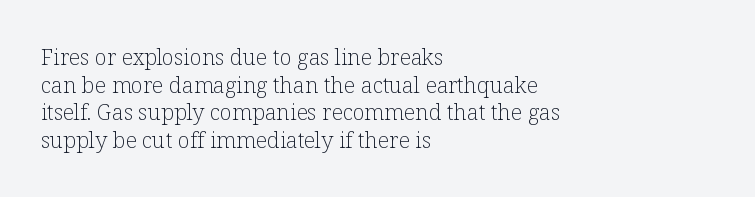
The typeface has the unassuming heft of standard copy or less. Vertical strokes here are truly vertical. A clean baseline with only descenders dipping below it. Default kerning and tracking; the words read as compact shapes.
